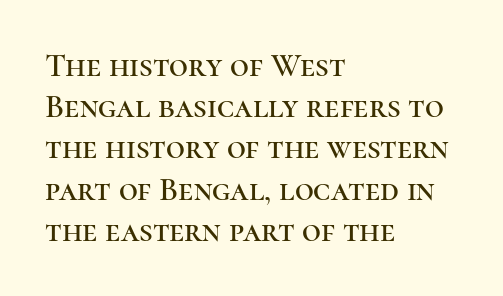
{"serif": "yes", "italic": "no", "width": "normal", "stroke_contrast": "high", "x_height": "medium", "monospaced": "no", "underline": "no", "align": "left", "line_spacing": "normal", "line_spacing_ratio": 1.25, "letter_spacing": "normal", "letter_spacing_em": 0.0, "glyph_px": 33}
